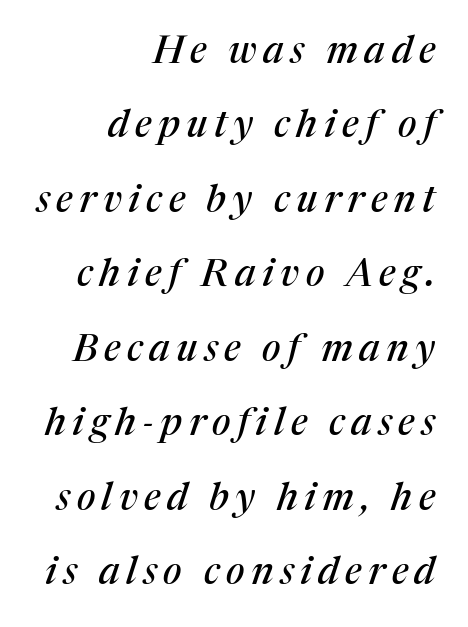
{"serif": "yes", "italic": "yes", "lean": "right", "slant_degrees": 17, "width": "normal", "stroke_contrast": "medium", "x_height": "medium", "monospaced": "no", "underline": "no", "align": "right", "line_spacing": "loose", "line_spacing_ratio": 1.96, "glyph_px": 38}
